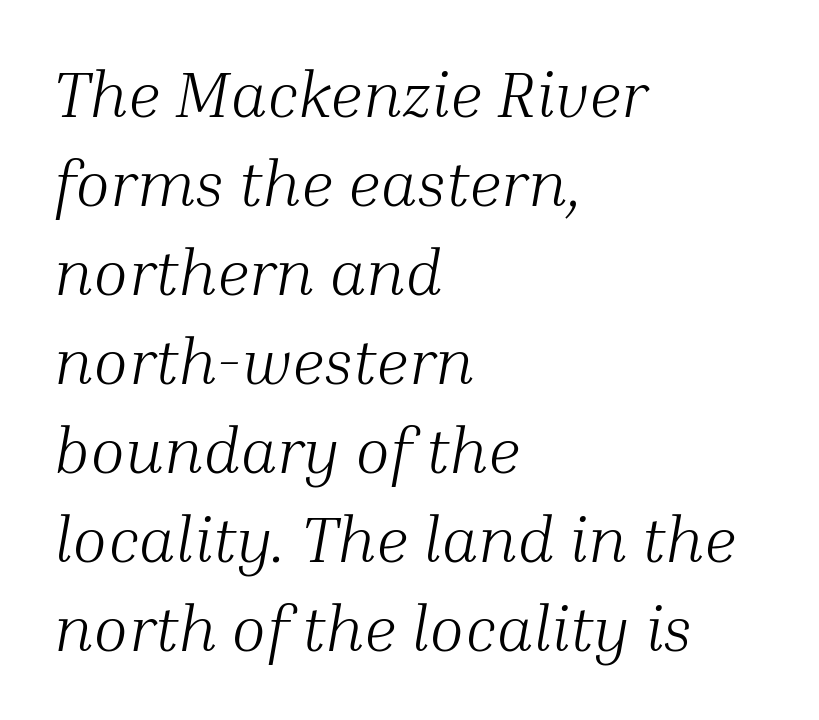
The image shows 64 px light serif type, italic (leaning right); set left-aligned, normal line spacing (1.39x), normal letter spacing, not underlined; medium stroke contrast and a medium x-height.
